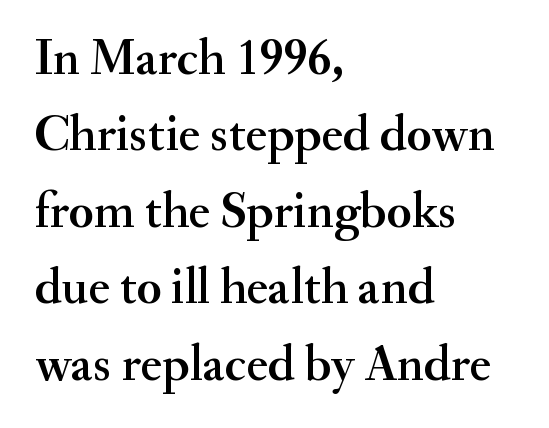
Standard letterfit; no display-style spreading of the glyphs. Tall strokes in this sample are plumb rather than angled. Varying glyph widths throughout — classic text-font behaviour. The paragraph shown leans on its left margin. Look at the bottom of the vertical strokes: they flare into serifs here.
